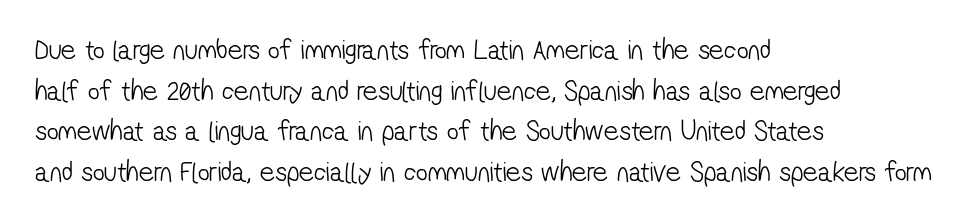
{"serif": "no", "bold": "no", "weight": "light", "width": "condensed", "stroke_contrast": "low", "x_height": "medium", "monospaced": "no", "underline": "no", "align": "left", "line_spacing": "normal", "line_spacing_ratio": 1.4, "letter_spacing": "normal", "letter_spacing_em": 0.0, "glyph_px": 29}
